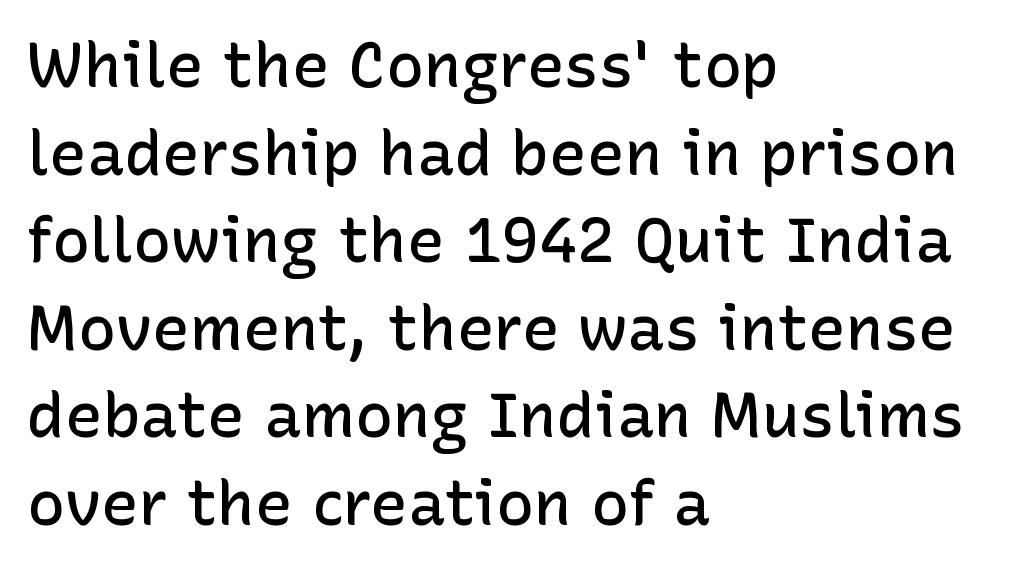
Q: Is the text bold? A: Semi-bold.
Q: Is the text italic (slanted)? A: No, it is upright.
Q: Is the typeface a serif or a sans-serif typeface? A: Sans-serif.
Q: Is the text underlined? A: No.
Q: How is the paragraph aligned? A: Left-aligned.
Q: Is the spacing between letters normal or unusually wide? A: Normal.
Q: Is the spacing between lines tight, normal or loose? A: Normal.
Q: Width (condensed, normal, or wide)? A: Normal.
Q: Stroke contrast? A: Low.
Q: x-height? A: Medium.
Q: Monospaced? A: No.
